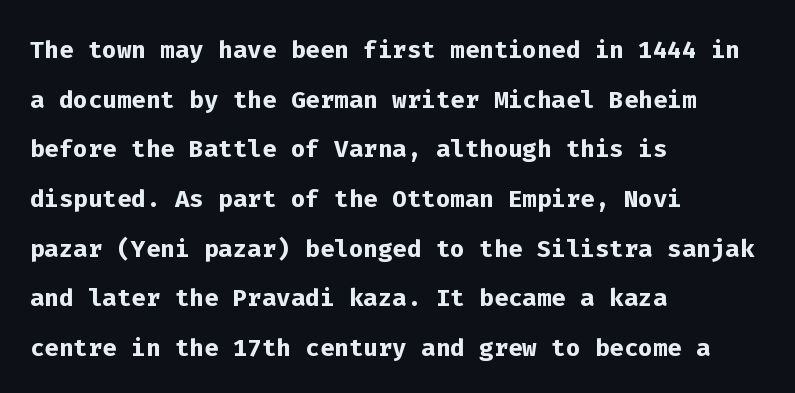
Q: Is the text bold? A: Yes.
Q: Is the text italic (slanted)? A: No, it is upright.
Q: Is the typeface a serif or a sans-serif typeface? A: Sans-serif.
Q: Is the text underlined? A: No.
Q: How is the paragraph aligned? A: Left-aligned.
Q: Is the spacing between letters normal or unusually wide? A: Normal.
Q: Is the spacing between lines tight, normal or loose? A: Normal.
Q: Width (condensed, normal, or wide)? A: Normal.
Q: Stroke contrast? A: Low.
Q: x-height? A: Medium.
Q: Monospaced? A: Yes.
